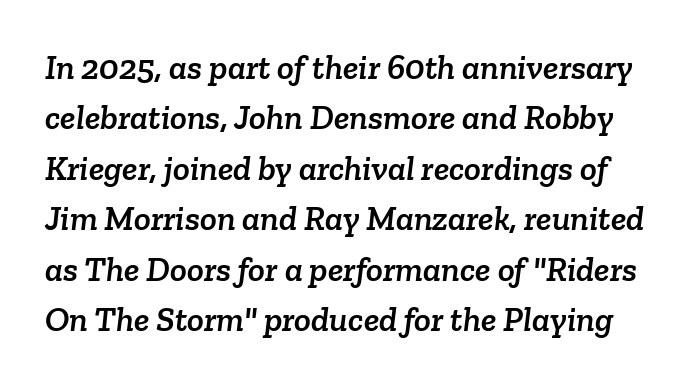
The foot of each line stays bare and open. You could call the tracking neutral — neither tight nor loose. The face used here is seriffed, in the tradition of book romans. Notice how descenders clear the ascenders below comfortably — that's standard leading.
